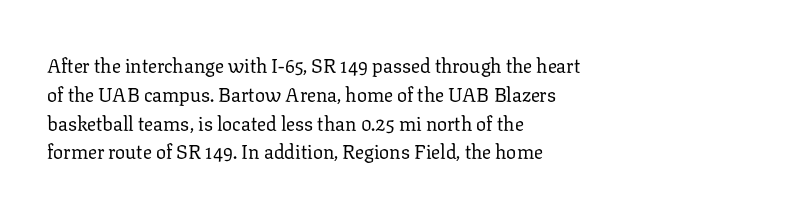
Vertical strokes here are truly vertical. The typesetting does not lean heavy: it is not bold. These lines keep a tight, regular rhythm from letter to letter. Anything drawn beneath the words? Only blank space. The designer left line spacing at the default. Caption: multi-line text, flush left, ragged right.
